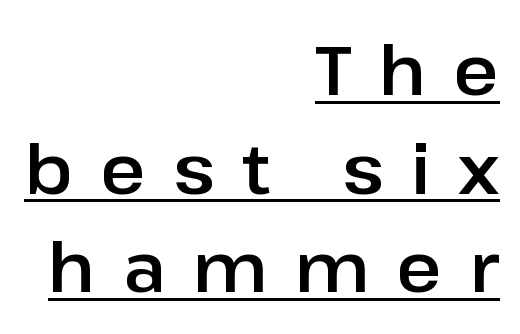
Q: Is the text italic (slanted)? A: No, it is upright.
Q: Is the typeface a serif or a sans-serif typeface? A: Sans-serif.
Q: Is the text underlined? A: Yes.
Q: How is the paragraph aligned? A: Right-aligned.
Q: Is the spacing between letters normal or unusually wide? A: Unusually wide.
Q: Is the spacing between lines tight, normal or loose? A: Normal.
Q: Width (condensed, normal, or wide)? A: Normal.
Q: Stroke contrast? A: Low.
Q: x-height? A: Medium.
Q: Monospaced? A: No.
